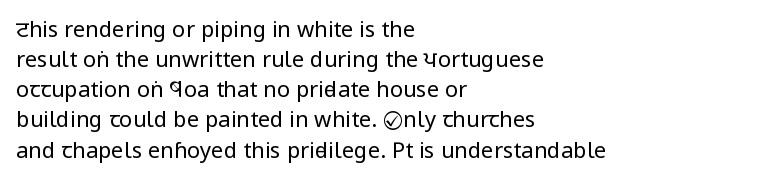
The image shows 22 px text type, upright; set left-aligned, normal line spacing (1.37x), normal letter spacing, not underlined.
